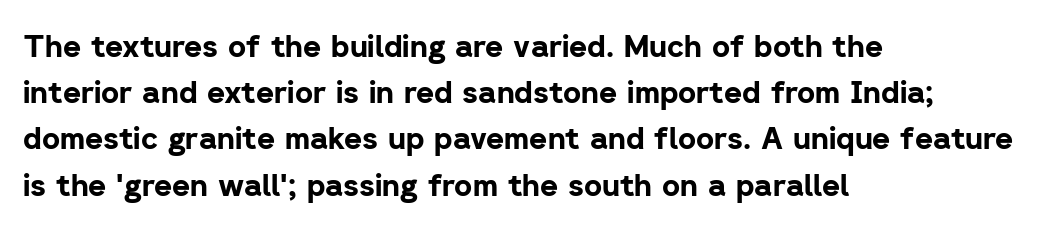
Q: Is the text bold? A: Yes.
Q: Is the text italic (slanted)? A: No, it is upright.
Q: Is the typeface a serif or a sans-serif typeface? A: Sans-serif.
Q: Is the text underlined? A: No.
Q: How is the paragraph aligned? A: Left-aligned.
Q: Is the spacing between letters normal or unusually wide? A: Normal.
Q: Is the spacing between lines tight, normal or loose? A: Normal.
Q: Width (condensed, normal, or wide)? A: Normal.
Q: Stroke contrast? A: Low.
Q: x-height? A: Medium.
Q: Monospaced? A: No.
